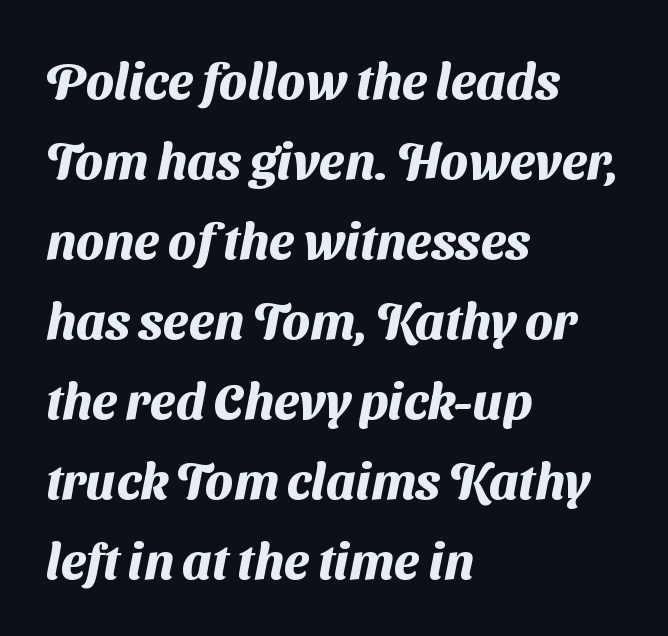
Every row of glyphs begins at an identical x-position on the left. The face used here has the dense, thick strokes of a bold. Default kerning and tracking; the words read as compact shapes. The words here are not underlined. The letters advance in unequal steps, a hallmark of proportional type. Unlike a traditional serif, this face leaves its strokes unadorned.
